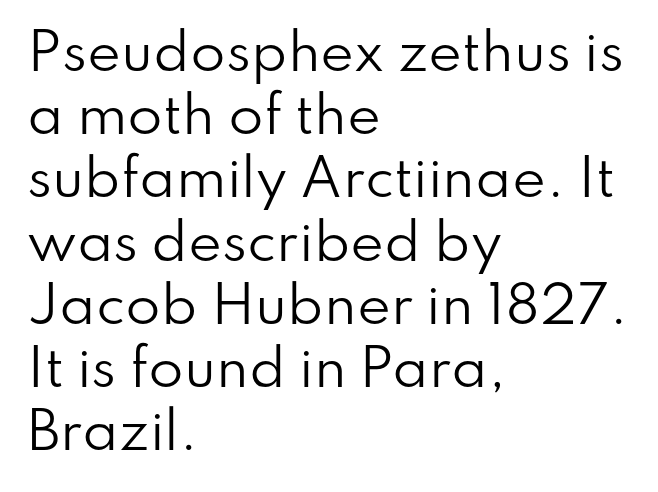
Q: Is the text bold? A: No.
Q: Is the text italic (slanted)? A: No, it is upright.
Q: Is the typeface a serif or a sans-serif typeface? A: Sans-serif.
Q: Is the text underlined? A: No.
Q: How is the paragraph aligned? A: Left-aligned.
Q: Is the spacing between letters normal or unusually wide? A: Normal.
Q: Width (condensed, normal, or wide)? A: Normal.
Q: Stroke contrast? A: Low.
Q: x-height? A: Small.
Q: Monospaced? A: No.
